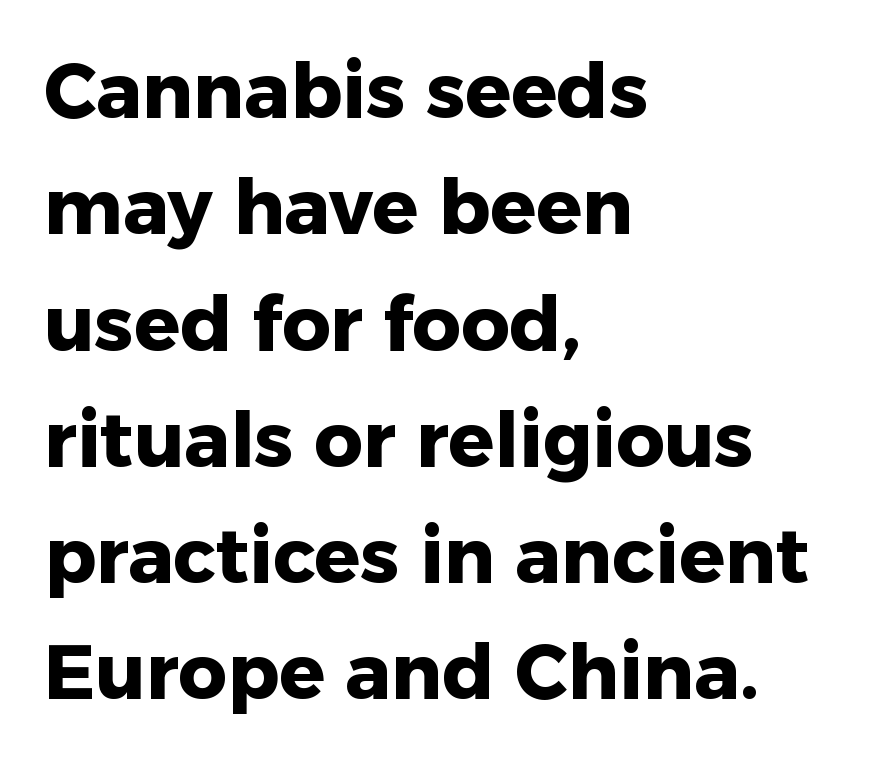
Does the leading feel generous? No, just average. This rendering features lettering with no underline. The paragraph has a hard left edge and a soft right edge. Character widths vary here, with narrow letters taking less room than wide ones. In terms of letterspacing, this is plain default setting.
